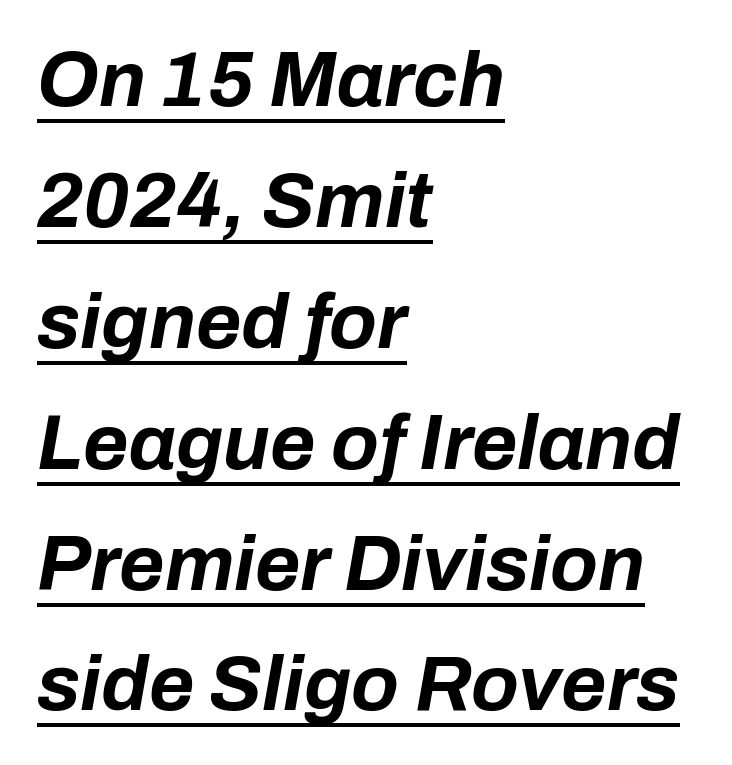
A typesetter would mark this as italic. A typesetter would call this proportional, since set widths differ per character. Notice how the passage keeps a crisp vertical edge on the left only. Is the letter spacing exaggerated? No — it looks like the ordinary default. Interline gaps are of average width in this sample. A typographer would call this underscored text.
